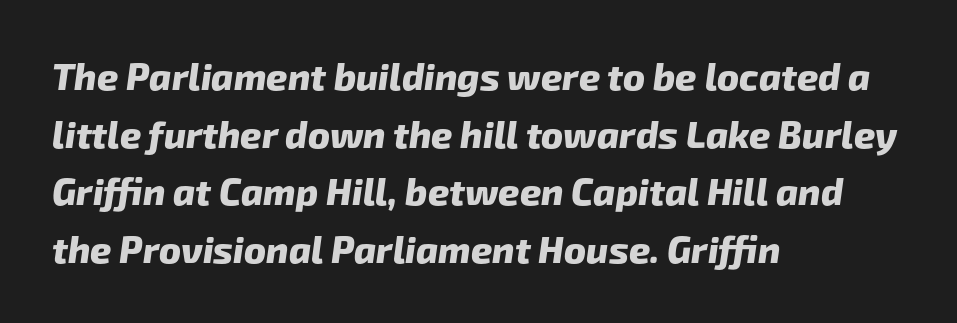
The image shows 37 px heavy sans-serif type; set left-aligned, normal line spacing (1.56x), normal letter spacing, not underlined; low stroke contrast and a medium x-height.
